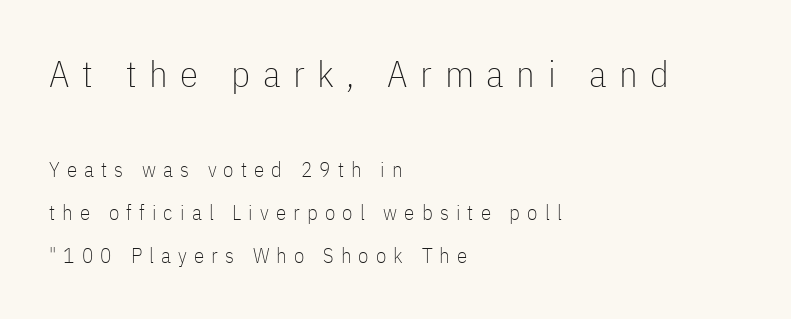
Q: Is the text bold? A: No.
Q: Is the text italic (slanted)? A: No, it is upright.
Q: Is the typeface a serif or a sans-serif typeface? A: Sans-serif.
Q: Is the text underlined? A: No.
Q: How is the paragraph aligned? A: Left-aligned.
Q: Is the spacing between letters normal or unusually wide? A: Unusually wide.
Q: Is the spacing between lines tight, normal or loose? A: Loose.
Q: Which block of text is set in a larger size, the first (top) or the second (bottom)? A: The first (top) one.
Q: Width (condensed, normal, or wide)? A: Condensed.
Q: Stroke contrast? A: Low.
Q: x-height? A: Medium.
Q: Monospaced? A: No.
